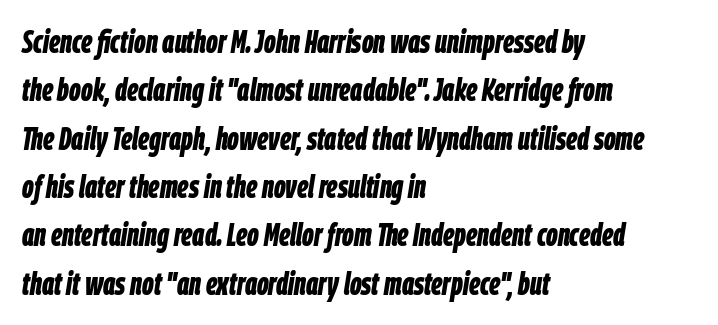
The image shows 32 px bold, condensed type, italic (leaning right); set left-aligned, normal line spacing (1.51x), normal letter spacing, not underlined; low stroke contrast and a large x-height.
